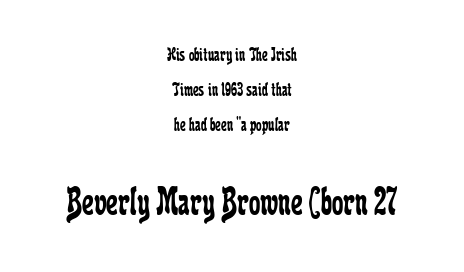
Look at the tracking — it's just the regular setting, nothing added. I'd call this a serif setting — the letters wear small feet. Caption: face not bold, strokes unweighted. Descenders are the only things crossing below the line. Typeset on center — no edge is straight. Italic: no, the glyphs are upright roman.
